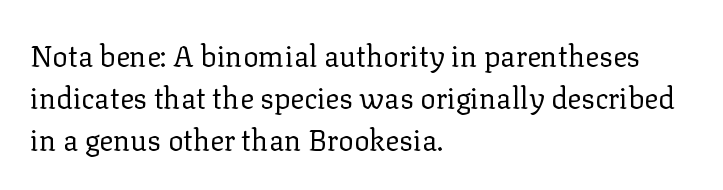
Designer's note — italics off, roman on. This rendering uses left alignment, leaving the right contour irregular. The rendering keeps characters at their native spacing. Is this a sans? No — the strokes have serifs.
